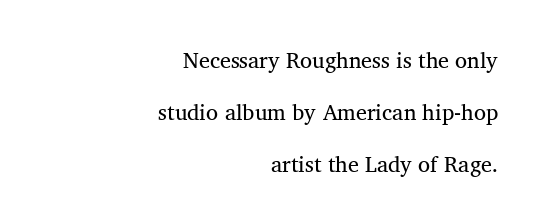
The image shows 22 px text type, upright; set right-aligned, loose line spacing (2.36x), normal letter spacing, not underlined.
